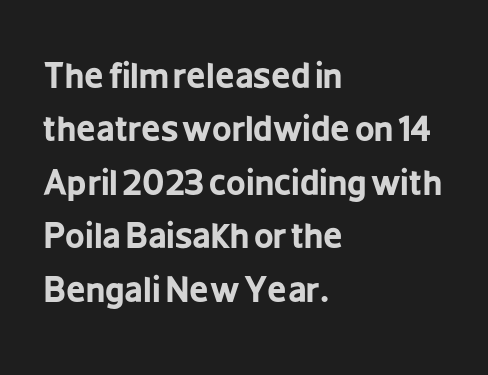
The image shows 34 px bold, condensed sans-serif type, upright; set left-aligned, normal line spacing (1.57x), normal letter spacing, not underlined; low stroke contrast and a medium x-height.
